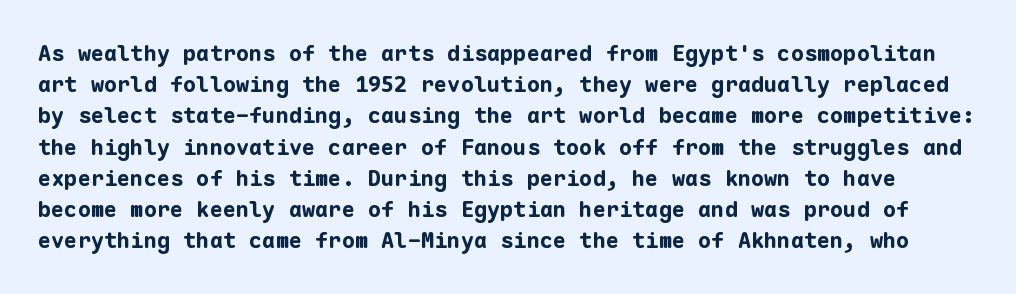
{"italic": "no", "bold": "yes", "underline": "no", "line_spacing": "normal", "line_spacing_ratio": 1.42, "letter_spacing": "normal", "letter_spacing_em": 0.0, "glyph_px": 22}
